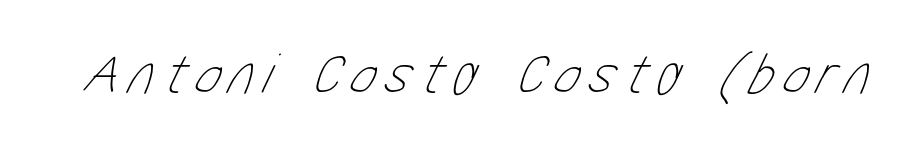
Note the varied advance widths — an 'i' is clearly narrower than an 'm'. Rule under the text: the space is simply empty. This is not heavy type; no bold has been used.
